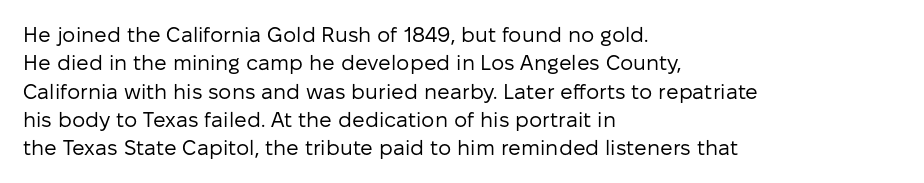
Q: Is the text bold? A: No.
Q: Is the text italic (slanted)? A: No, it is upright.
Q: Is the text underlined? A: No.
Q: How is the paragraph aligned? A: Left-aligned.
Q: Is the spacing between letters normal or unusually wide? A: Normal.
Q: Is the spacing between lines tight, normal or loose? A: Normal.
